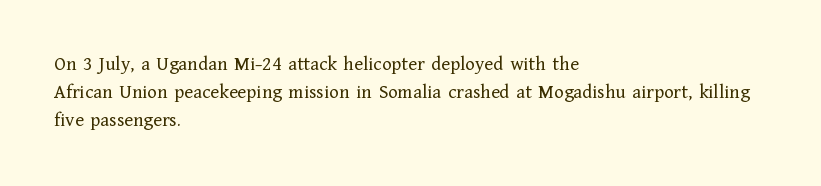
The image shows 20 px text type, upright; set left-aligned, normal line spacing (1.39x), normal letter spacing, not underlined.
